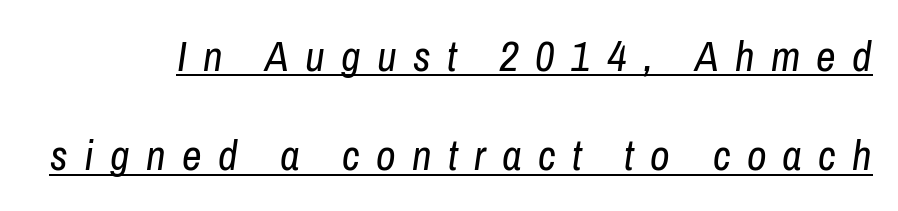
Q: Is the text bold? A: No.
Q: Is the text italic (slanted)? A: Yes, it leans right by about 8 degrees.
Q: Is the text underlined? A: Yes.
Q: Is the spacing between letters normal or unusually wide? A: Unusually wide.
Q: Is the spacing between lines tight, normal or loose? A: Loose.
Q: Width (condensed, normal, or wide)? A: Condensed.
Q: Stroke contrast? A: Low.
Q: x-height? A: Medium.
Q: Monospaced? A: No.
